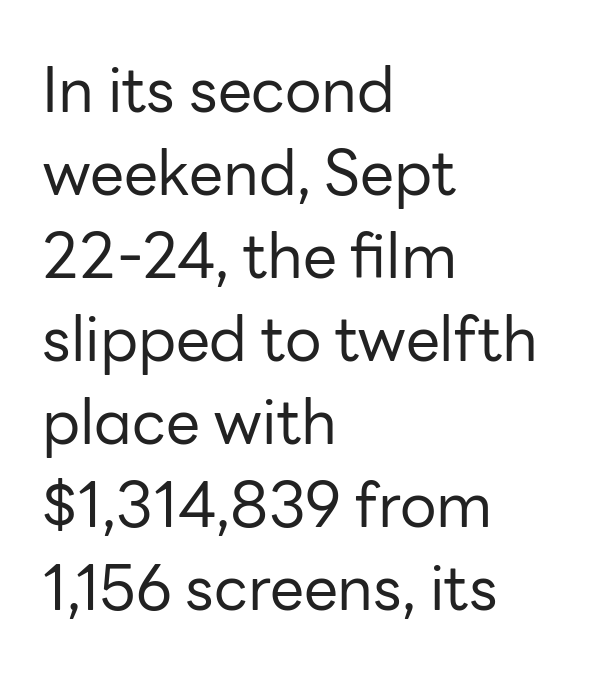
The image shows 61 px regular-weight sans-serif type, upright; set left-aligned, normal line spacing (1.36x), normal letter spacing, not underlined; low stroke contrast and a medium x-height.
